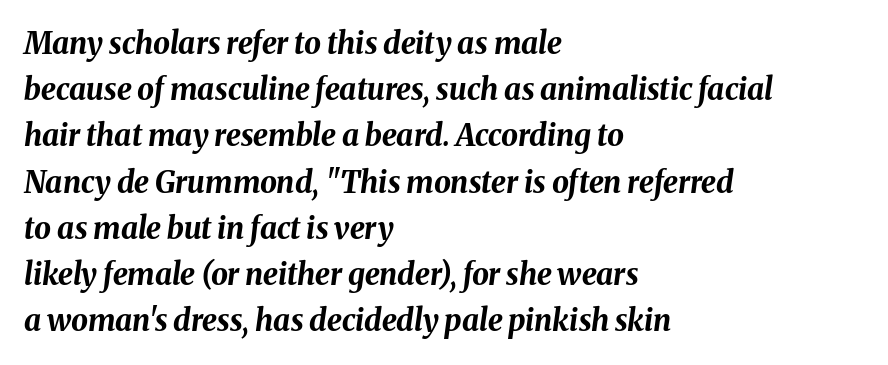
The strip under each line holds only bare page. Here the designer chose a conventional face with non-uniform glyph widths. Does the lettering tilt? It does — this is italic. Regarding leading, the lines here are spaced in the standard way.
